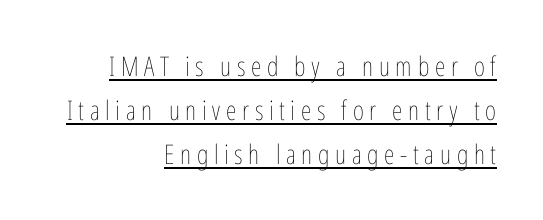
Q: Is the text bold? A: No.
Q: Is the text italic (slanted)? A: No, it is upright.
Q: Is the text underlined? A: Yes.
Q: How is the paragraph aligned? A: Right-aligned.
Q: Is the spacing between letters normal or unusually wide? A: Unusually wide.
Q: Is the spacing between lines tight, normal or loose? A: Normal.
